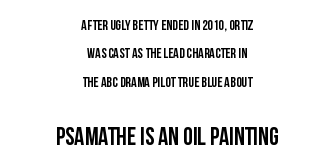
{"italic": "no", "underline": "no", "align": "center", "line_spacing": "loose", "line_spacing_ratio": 2.02, "letter_spacing": "normal", "letter_spacing_em": 0.0, "larger_block": "second", "size_ratio": 1.79, "glyph_px": 25}
